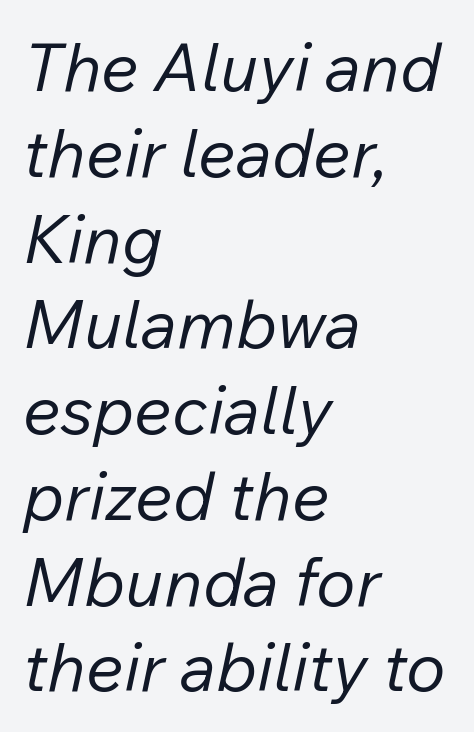
Does the copy run flush right? No — it runs flush left. Tracking here is standard; glyphs follow each other at the usual distance. Caption: face not bold, strokes unweighted. This is oblique type, the kind used for emphasis or titles. Reading down the column, the eye jumps a familiar distance to each next line. These lines are rendered in a variable-pitch font.
